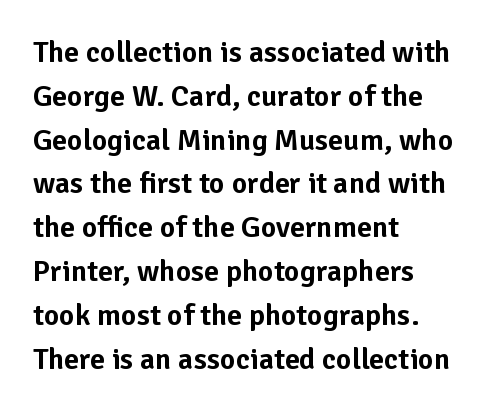
The letterforms sit shoulder to shoulder at normal distance. Is there any slant? The stems are plumb. Each row of text sits above clean, open space. Does the copy run flush right? No — it runs flush left. Regarding leading, the lines here are spaced in the standard way.
